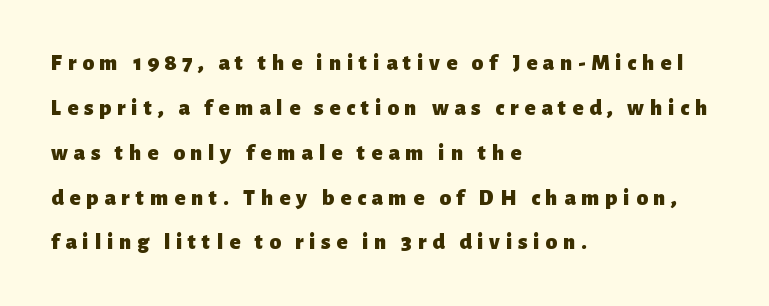
Notice the wide empty band between every row — that's loose leading. The sample has been set heavy, in full bold. The zone under the glyphs is completely vacant. When letters stand straight like this, we call the style roman or upright. Does the copy run flush right? No — it runs flush left. The gaps between neighbouring characters are conspicuously large.
